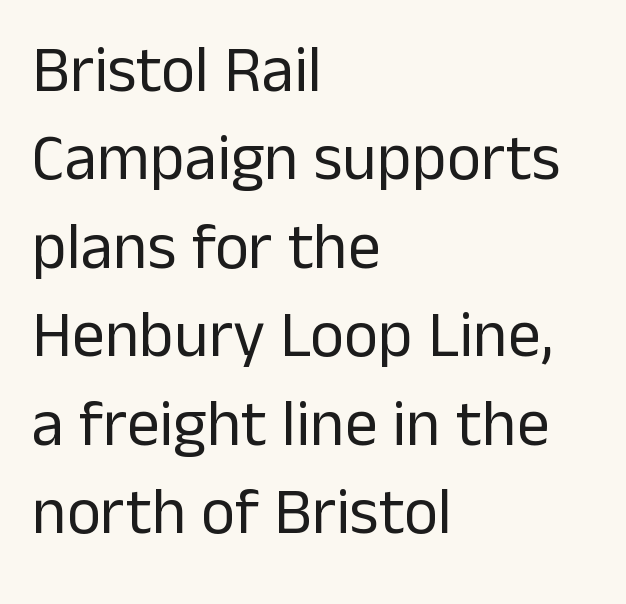
Q: Is the text bold? A: No.
Q: Is the text italic (slanted)? A: No, it is upright.
Q: Is the typeface a serif or a sans-serif typeface? A: Sans-serif.
Q: Is the text underlined? A: No.
Q: How is the paragraph aligned? A: Left-aligned.
Q: Is the spacing between letters normal or unusually wide? A: Normal.
Q: Is the spacing between lines tight, normal or loose? A: Normal.
Q: Width (condensed, normal, or wide)? A: Normal.
Q: Stroke contrast? A: Low.
Q: x-height? A: Medium.
Q: Monospaced? A: No.
